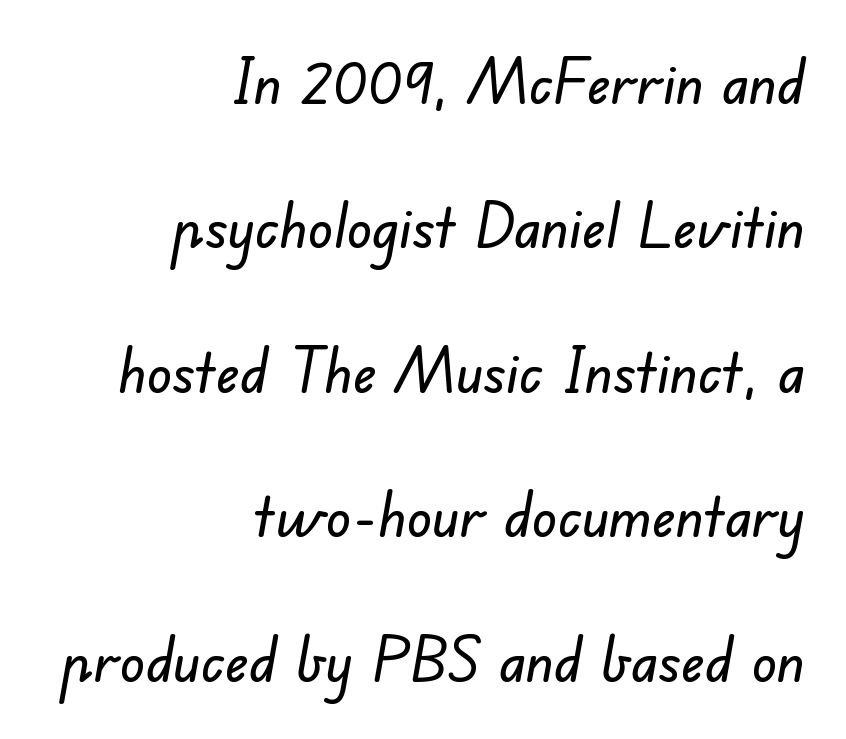
Tracking here is standard; glyphs follow each other at the usual distance. You can tell from the bare stems that sans-serif type was used. The typesetter chose a ragged-left arrangement here. Whoever set this chose breathing room over compactness in the vertical rhythm.
